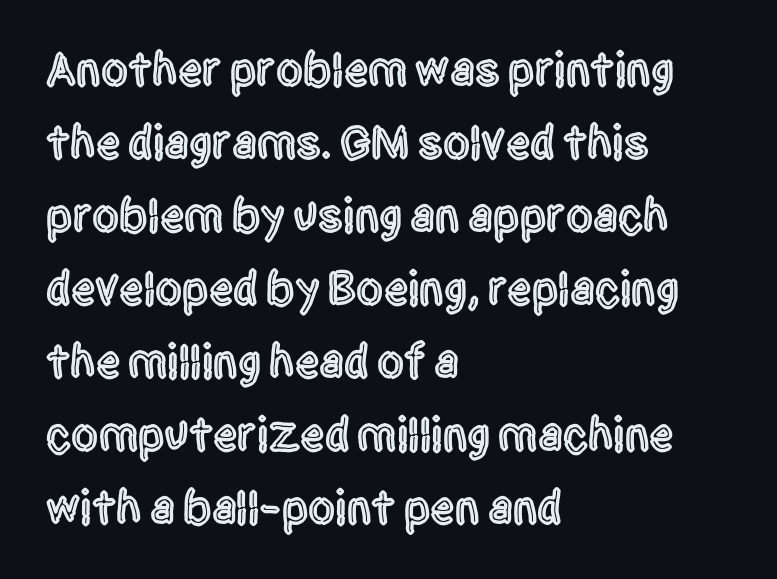
Q: Is the text italic (slanted)? A: No, it is upright.
Q: Is the typeface a serif or a sans-serif typeface? A: Sans-serif.
Q: Is the text underlined? A: No.
Q: How is the paragraph aligned? A: Left-aligned.
Q: Is the spacing between letters normal or unusually wide? A: Normal.
Q: Is the spacing between lines tight, normal or loose? A: Normal.
Q: Width (condensed, normal, or wide)? A: Condensed.
Q: x-height? A: Large.
Q: Monospaced? A: No.
